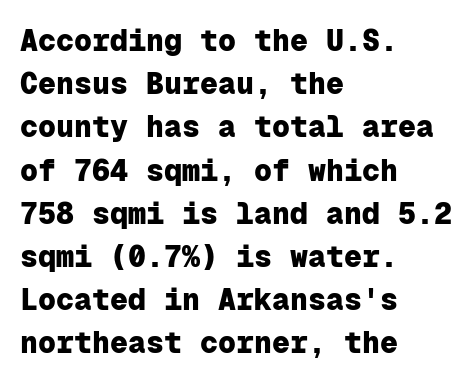
Q: Is the text bold? A: Yes.
Q: Is the text italic (slanted)? A: No, it is upright.
Q: Is the typeface a serif or a sans-serif typeface? A: Sans-serif.
Q: Is the text underlined? A: No.
Q: How is the paragraph aligned? A: Left-aligned.
Q: Is the spacing between letters normal or unusually wide? A: Normal.
Q: Is the spacing between lines tight, normal or loose? A: Normal.
Q: Width (condensed, normal, or wide)? A: Normal.
Q: Stroke contrast? A: Low.
Q: x-height? A: Medium.
Q: Monospaced? A: Yes.
